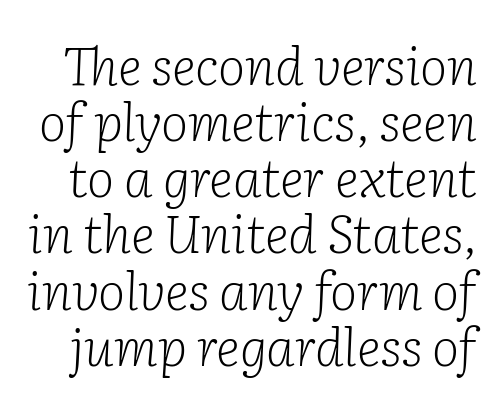
Q: Is the text bold? A: No.
Q: Is the text italic (slanted)? A: Yes, it leans right by about 2 degrees.
Q: Is the typeface a serif or a sans-serif typeface? A: Serif.
Q: Is the text underlined? A: No.
Q: Is the spacing between letters normal or unusually wide? A: Normal.
Q: Is the spacing between lines tight, normal or loose? A: Tight.
Q: Width (condensed, normal, or wide)? A: Normal.
Q: Stroke contrast? A: Low.
Q: x-height? A: Medium.
Q: Monospaced? A: No.
